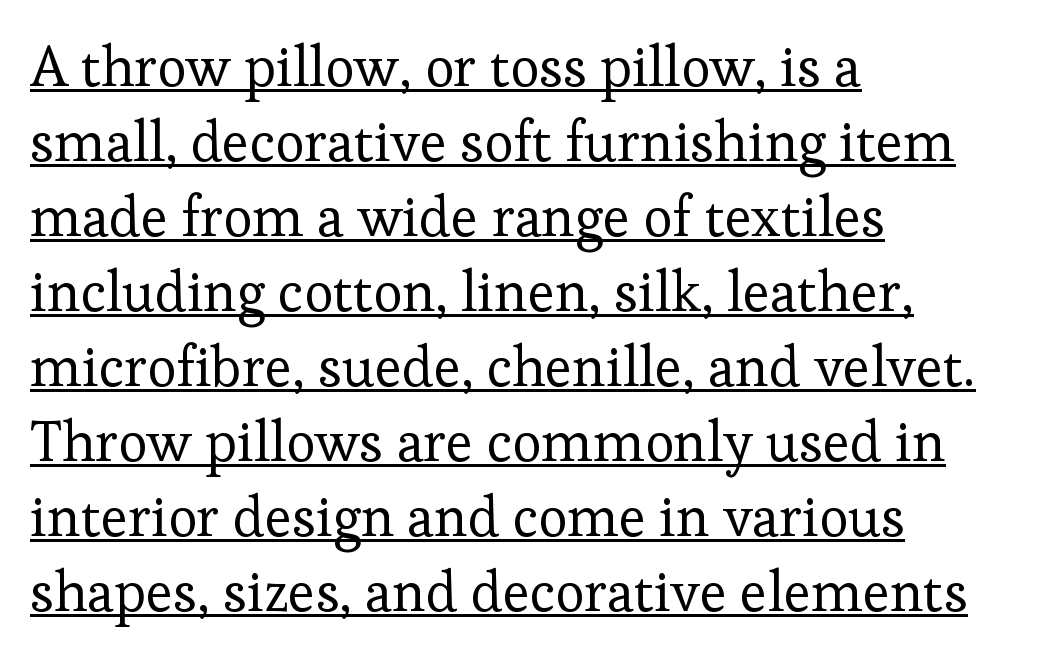
{"serif": "yes", "italic": "no", "bold": "no", "weight": "regular", "width": "normal", "stroke_contrast": "low", "x_height": "medium", "monospaced": "no", "underline": "yes", "align": "left", "line_spacing": "normal", "line_spacing_ratio": 1.34, "letter_spacing": "normal", "letter_spacing_em": 0.0, "glyph_px": 56}
